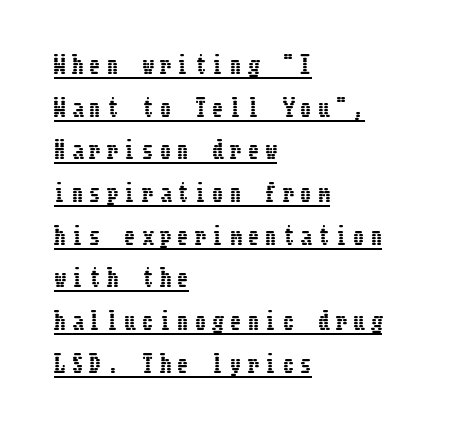
{"italic": "no", "underline": "yes", "align": "left", "line_spacing": "loose", "line_spacing_ratio": 1.94, "letter_spacing": "wide", "letter_spacing_em": 0.3, "glyph_px": 22}
